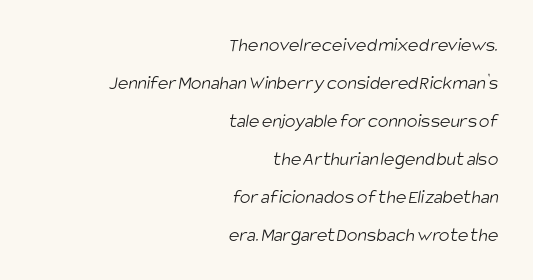
The image shows 20 px text type; set right-aligned, loose line spacing (1.9x), normal letter spacing, not underlined.
